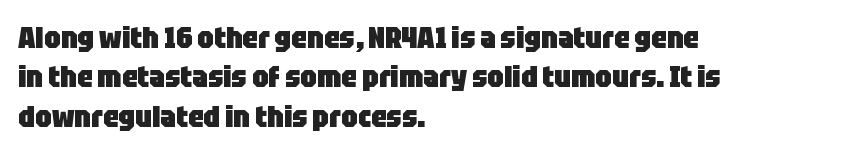
{"serif": "no", "italic": "no", "bold": "yes", "weight": "heavy", "width": "condensed", "stroke_contrast": "low", "x_height": "large", "monospaced": "no", "underline": "no", "align": "left", "line_spacing": "normal", "line_spacing_ratio": 1.31, "letter_spacing": "normal", "letter_spacing_em": 0.0, "glyph_px": 30}
